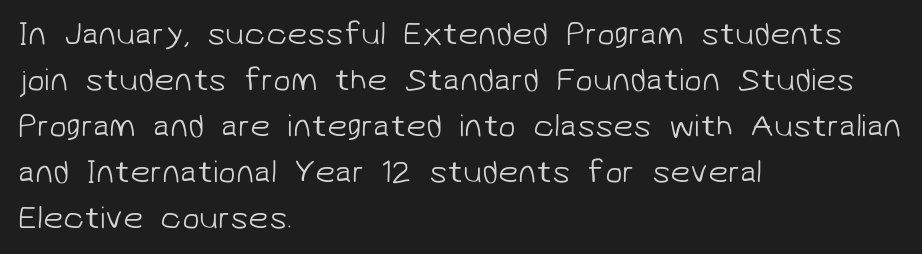
Caption: standard tracking, unaltered. Students, observe: this is what conventionally led text looks like. All the whitespace from short lines collects on the right. The typeface has the unassuming heft of standard copy or less. The characters display no serif detailing; their extremities are plain. This rendering features lettering with no underline.
